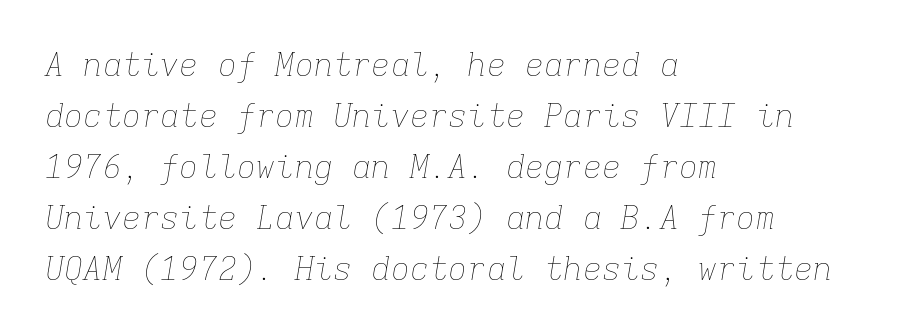
The image shows 32 px thin type, italic (leaning right), monospaced; set left-aligned, normal line spacing (1.59x), normal letter spacing, not underlined; low stroke contrast and a medium x-height.
